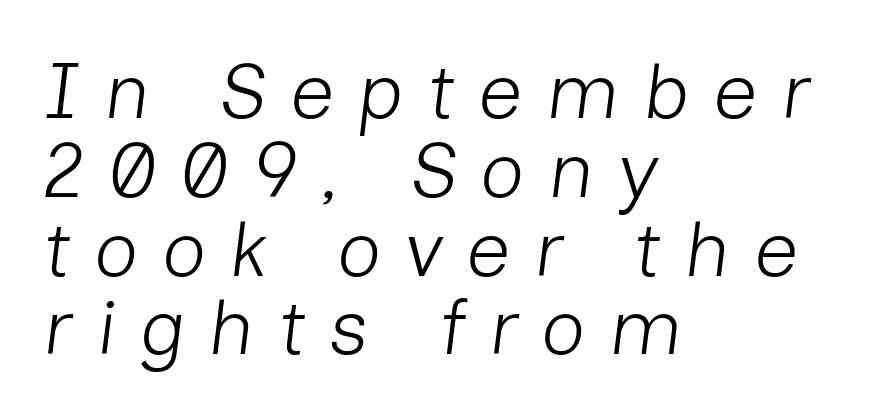
The image shows 78 px light type, italic (leaning right); set left-aligned, tight line spacing (1.01x), unusually wide letter spacing (+0.3 em), not underlined; low stroke contrast and a medium x-height.
